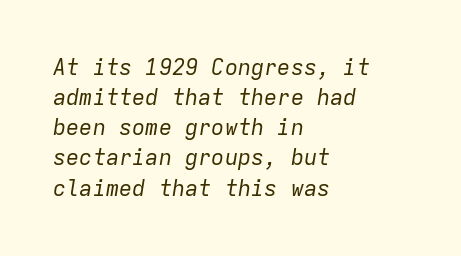
A light-to-regular cut is what we see here. One glance says typical: line gaps are just what's usual. The lettering tilts uniformly, giving the passage an italic look. Check under the words: just untouched page. The setting favours the left margin, as ordinary paragraphs usually do. How are the letters spaced? Ordinarily, with no added tracking.
